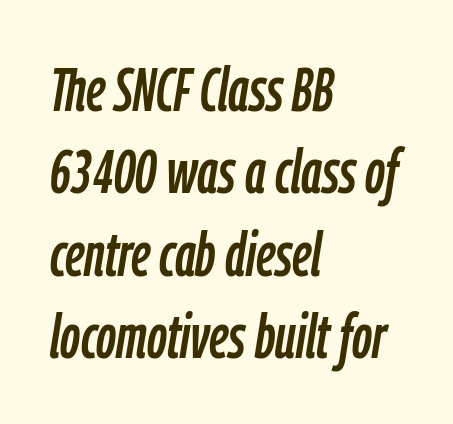
The image shows 62 px condensed type, italic (leaning right); set left-aligned, normal line spacing (1.33x), normal letter spacing, not underlined; low stroke contrast and a medium x-height.
